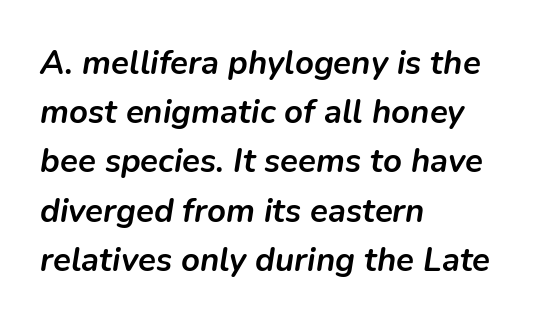
Q: Is the text bold? A: Yes.
Q: Is the text italic (slanted)? A: Yes, it leans right by about 9 degrees.
Q: Is the text underlined? A: No.
Q: How is the paragraph aligned? A: Left-aligned.
Q: Is the spacing between letters normal or unusually wide? A: Normal.
Q: Is the spacing between lines tight, normal or loose? A: Normal.
Q: Width (condensed, normal, or wide)? A: Normal.
Q: Stroke contrast? A: Low.
Q: x-height? A: Medium.
Q: Monospaced? A: No.
